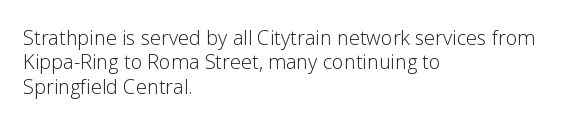
The image shows 20 px text type, upright; set left-aligned, line spacing 1.22x, normal letter spacing, not underlined.
